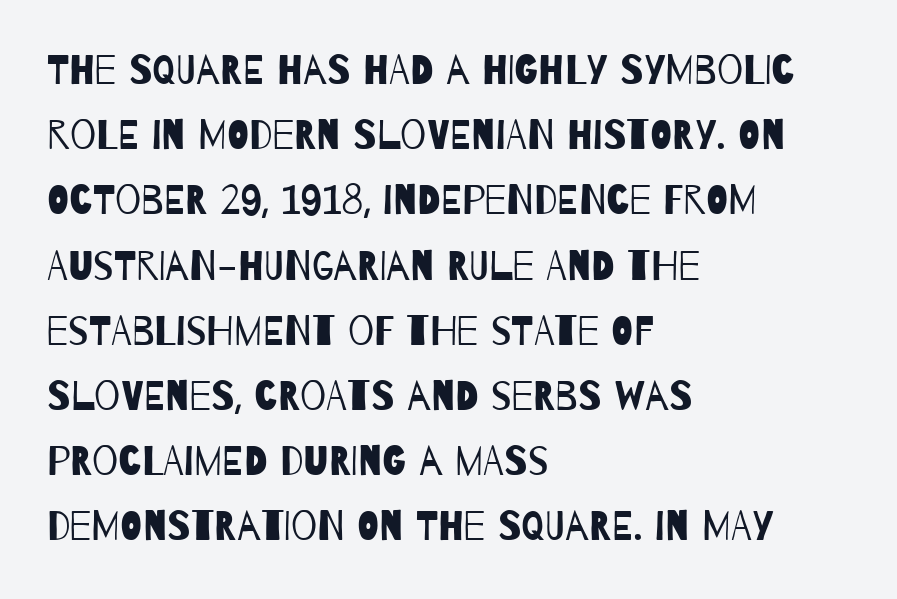
This is not heavy type; no bold has been used. Look at the bottom of the vertical strokes: they stop flat, with no serifs. The paragraph has a hard left edge and a soft right edge. What's the leading like? Ordinary, nothing unusual. Spacing verdict: proportional, widths tailored to each character. Anything drawn beneath the words? Only blank space.
